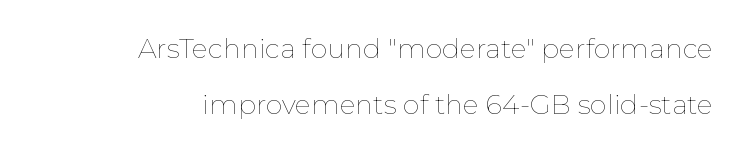
The gap between lines stays unmarked. Vertical strokes here are truly vertical. All the whitespace from short lines collects on the left. Successive baselines arrive slowly, with a big drop between each. The font is comparable to plain body text, perhaps lighter. Honestly, the letter spacing is just normal — you wouldn't notice it.
